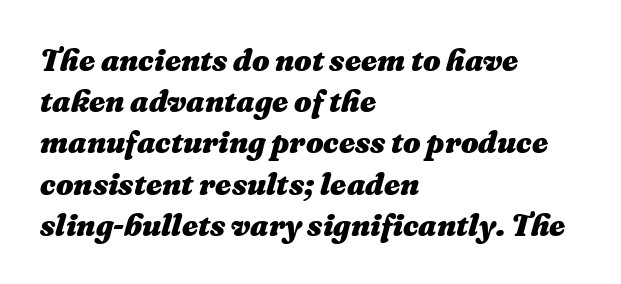
The image shows 31 px heavy type, italic (leaning right); set left-aligned, normal line spacing (1.33x), normal letter spacing, not underlined; medium stroke contrast and a medium x-height.
